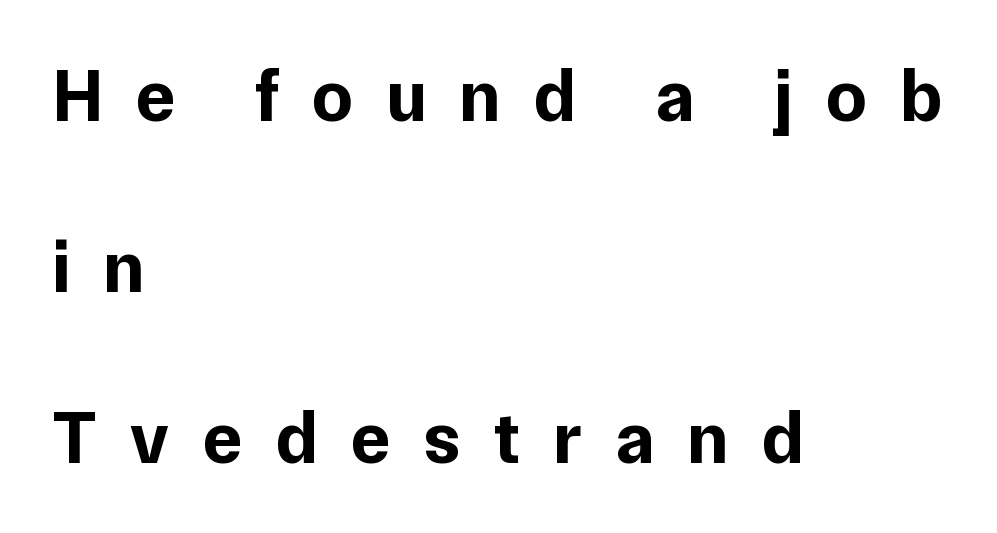
Q: Is the text bold? A: Yes.
Q: Is the text italic (slanted)? A: No, it is upright.
Q: Is the typeface a serif or a sans-serif typeface? A: Sans-serif.
Q: Is the text underlined? A: No.
Q: How is the paragraph aligned? A: Left-aligned.
Q: Is the spacing between letters normal or unusually wide? A: Unusually wide.
Q: Is the spacing between lines tight, normal or loose? A: Loose.
Q: Width (condensed, normal, or wide)? A: Normal.
Q: Stroke contrast? A: Low.
Q: x-height? A: Medium.
Q: Monospaced? A: No.
